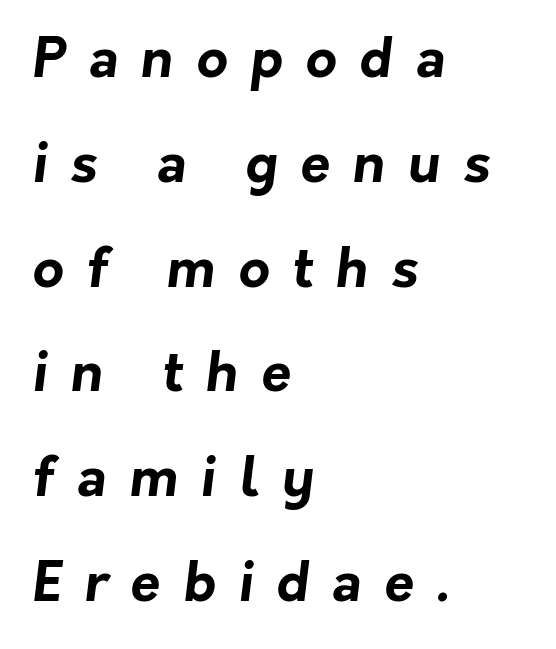
{"serif": "no", "bold": "yes", "weight": "bold", "width": "normal", "stroke_contrast": "low", "x_height": "medium", "monospaced": "no", "underline": "no", "align": "left", "line_spacing": "loose", "line_spacing_ratio": 1.94, "letter_spacing": "wide", "letter_spacing_em": 0.42, "glyph_px": 54}
